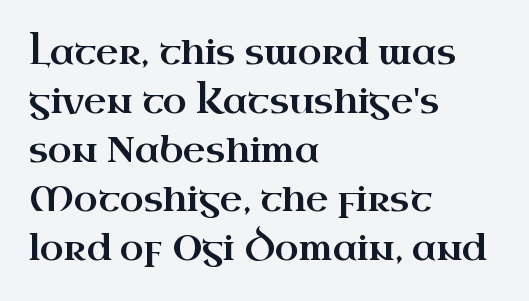
Q: Is the text italic (slanted)? A: No, it is upright.
Q: Is the typeface a serif or a sans-serif typeface? A: Serif.
Q: Is the text underlined? A: No.
Q: How is the paragraph aligned? A: Left-aligned.
Q: Is the spacing between letters normal or unusually wide? A: Normal.
Q: Is the spacing between lines tight, normal or loose? A: Normal.
Q: Width (condensed, normal, or wide)? A: Wide.
Q: Stroke contrast? A: High.
Q: x-height? A: Small.
Q: Monospaced? A: No.
